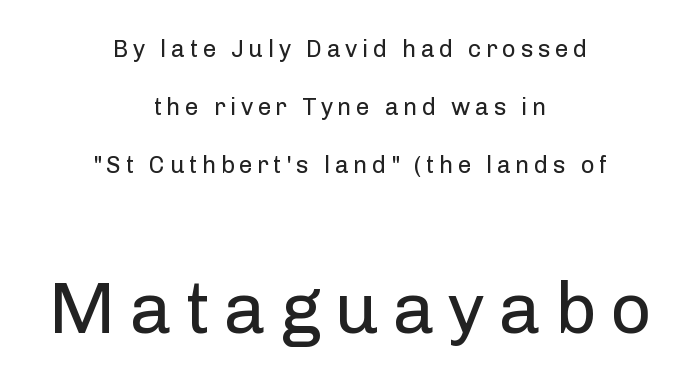
The image shows 72 px regular-weight sans-serif type, upright; set centered, loose line spacing (2.41x), not underlined; the second (bottom) block is 3.0x larger; low stroke contrast and a medium x-height.
